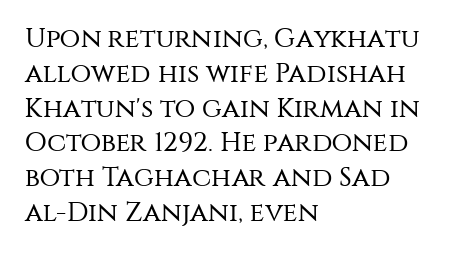
This sample keeps an unexceptional amount of space between lines. Characters remain perfectly vertical along every line. The gap between lines stays unmarked. Is this a heavy cut? Hardly; it is regular or lighter.
